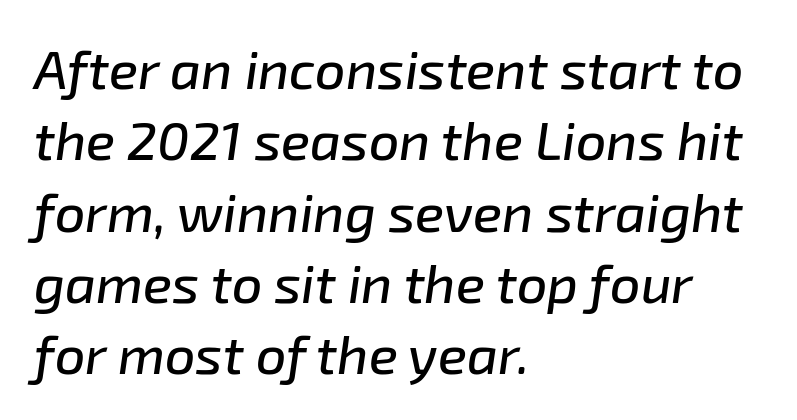
The tracking reads as untouched default to a designer's eye. The lines sit at an ordinary, default distance from one another. Proportional: the letters do not fall into vertical columns. These lines stack with their left ends in a neat column. Plain, unruled lines of type.
